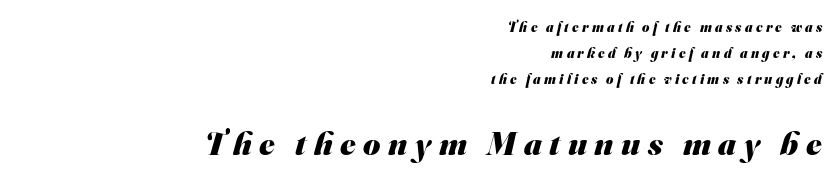
The image shows 33 px heavy sans-serif type; set right-aligned, line spacing 1.85x, unusually wide letter spacing (+0.23 em), not underlined; the second (bottom) block is 2.36x larger; medium stroke contrast and a small x-height.
